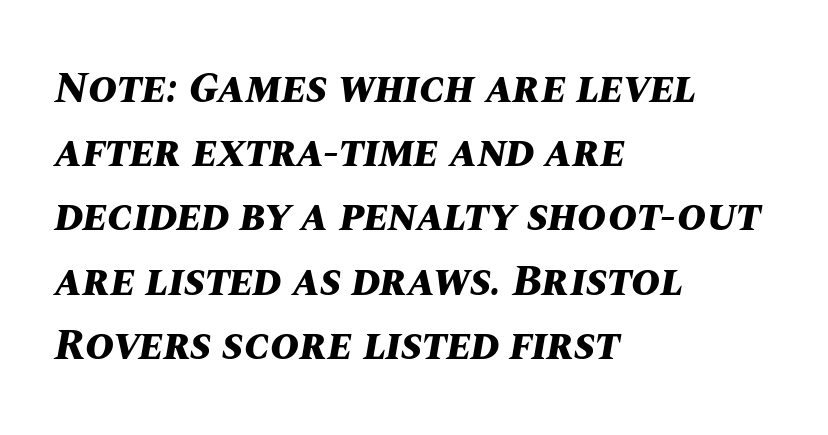
{"italic": "yes", "lean": "right", "slant_degrees": 10, "bold": "yes", "weight": "bold", "width": "normal", "stroke_contrast": "medium", "x_height": "large", "monospaced": "no", "underline": "no", "align": "left", "line_spacing": "normal", "line_spacing_ratio": 1.46, "letter_spacing": "normal", "letter_spacing_em": 0.0, "glyph_px": 44}
